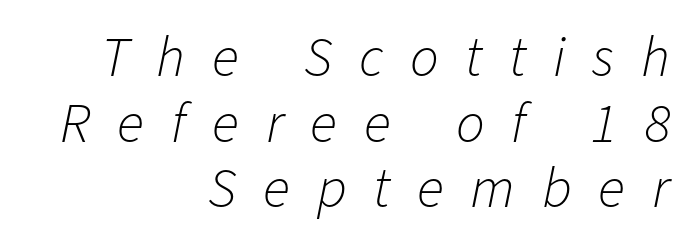
The image shows 57 px light type, italic (leaning right); set right-aligned, tight line spacing (1.15x), unusually wide letter spacing (+0.47 em), not underlined; low stroke contrast and a medium x-height.
